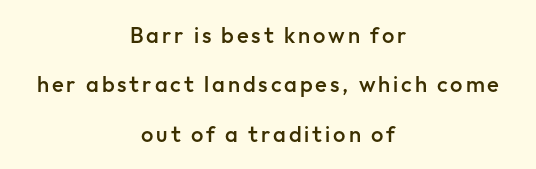
Line spacing here is loose. Ordinary non-slanted type is in use. The typesetter chose a symmetrical, centered arrangement here. Descender tails drop into unmarked territory. Firm but not heavy-handed strokes: this text is semibold.
